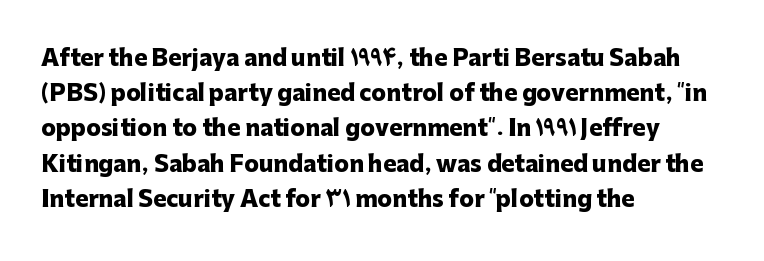
Q: Is the text bold? A: Yes.
Q: Is the text italic (slanted)? A: No, it is upright.
Q: Is the text underlined? A: No.
Q: How is the paragraph aligned? A: Left-aligned.
Q: Is the spacing between letters normal or unusually wide? A: Normal.
Q: Is the spacing between lines tight, normal or loose? A: Normal.
